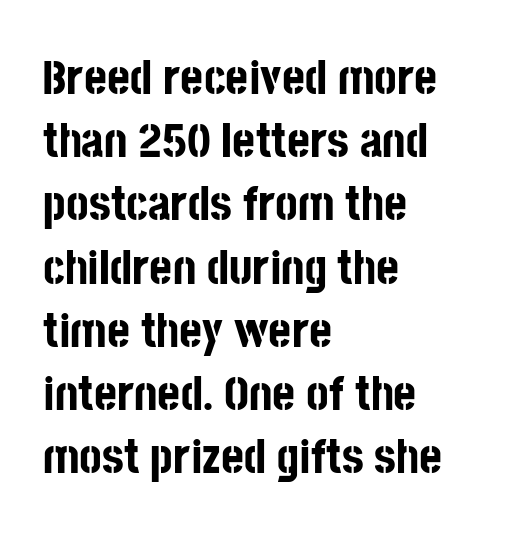
Q: Is the text bold? A: Yes.
Q: Is the text italic (slanted)? A: No, it is upright.
Q: Is the typeface a serif or a sans-serif typeface? A: Sans-serif.
Q: Is the text underlined? A: No.
Q: How is the paragraph aligned? A: Left-aligned.
Q: Is the spacing between letters normal or unusually wide? A: Normal.
Q: Is the spacing between lines tight, normal or loose? A: Normal.
Q: Width (condensed, normal, or wide)? A: Condensed.
Q: Stroke contrast? A: Low.
Q: x-height? A: Large.
Q: Monospaced? A: No.
